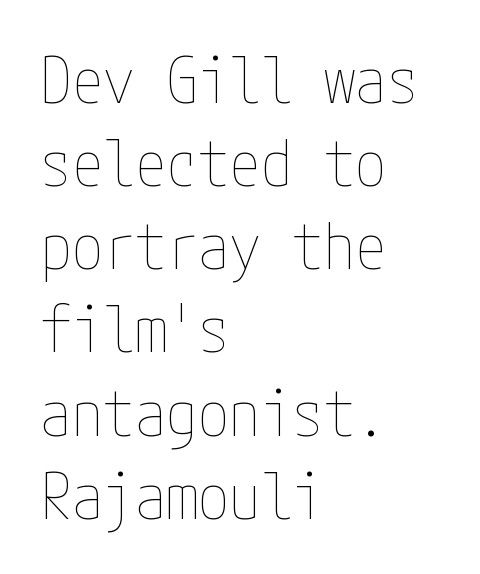
{"italic": "no", "bold": "no", "weight": "thin", "width": "condensed", "stroke_contrast": "low", "x_height": "medium", "underline": "no", "align": "left", "line_spacing": "normal", "line_spacing_ratio": 1.32, "letter_spacing": "normal", "letter_spacing_em": 0.0, "glyph_px": 63}
